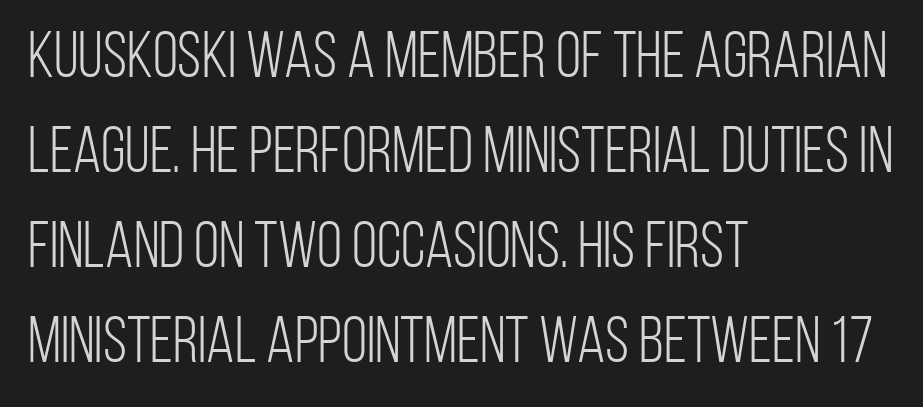
Q: Is the text bold? A: No.
Q: Is the text italic (slanted)? A: No, it is upright.
Q: Is the typeface a serif or a sans-serif typeface? A: Sans-serif.
Q: Is the text underlined? A: No.
Q: How is the paragraph aligned? A: Left-aligned.
Q: Is the spacing between letters normal or unusually wide? A: Normal.
Q: Is the spacing between lines tight, normal or loose? A: Normal.
Q: Width (condensed, normal, or wide)? A: Condensed.
Q: Stroke contrast? A: Low.
Q: x-height? A: Large.
Q: Monospaced? A: No.
